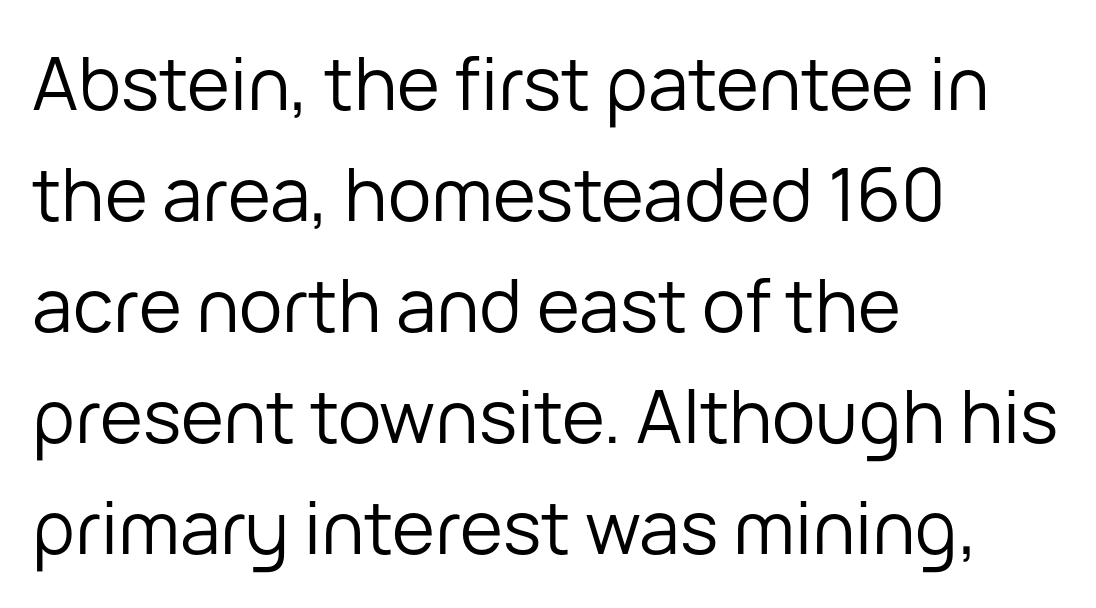
A typesetter would call this proportional, since set widths differ per character. Notice how the stems are strictly vertical — no italics here. Descenders are the only things crossing below the line. Bold? No — there's no thickening of the strokes. Layout note: lines flush left.
